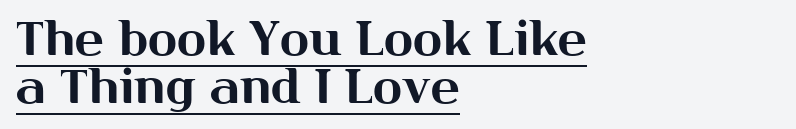
The image shows 48 px sans-serif type, upright; set left-aligned, tight line spacing (0.99x), normal letter spacing, underlined; medium stroke contrast and a medium x-height.
